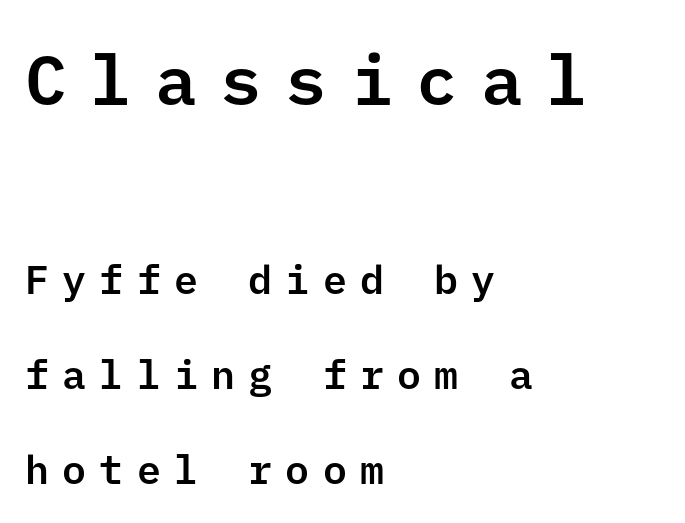
Q: Is the text italic (slanted)? A: No, it is upright.
Q: Is the typeface a serif or a sans-serif typeface? A: Sans-serif.
Q: Is the text underlined? A: No.
Q: How is the paragraph aligned? A: Left-aligned.
Q: Is the spacing between letters normal or unusually wide? A: Unusually wide.
Q: Is the spacing between lines tight, normal or loose? A: Loose.
Q: Which block of text is set in a larger size, the first (top) or the second (bottom)? A: The first (top) one.
Q: Width (condensed, normal, or wide)? A: Normal.
Q: Stroke contrast? A: Low.
Q: x-height? A: Medium.
